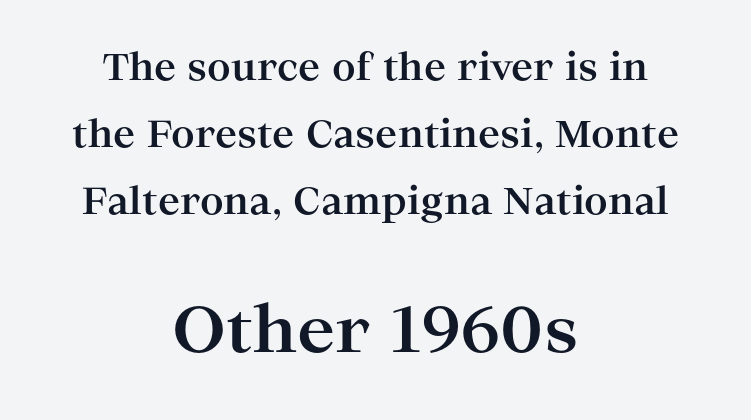
Q: Is the text bold? A: Yes.
Q: Is the text italic (slanted)? A: No, it is upright.
Q: Is the typeface a serif or a sans-serif typeface? A: Serif.
Q: Is the text underlined? A: No.
Q: How is the paragraph aligned? A: Centered.
Q: Is the spacing between letters normal or unusually wide? A: Normal.
Q: Which block of text is set in a larger size, the first (top) or the second (bottom)? A: The second (bottom) one.
Q: Width (condensed, normal, or wide)? A: Wide.
Q: Stroke contrast? A: High.
Q: x-height? A: Medium.
Q: Monospaced? A: No.
